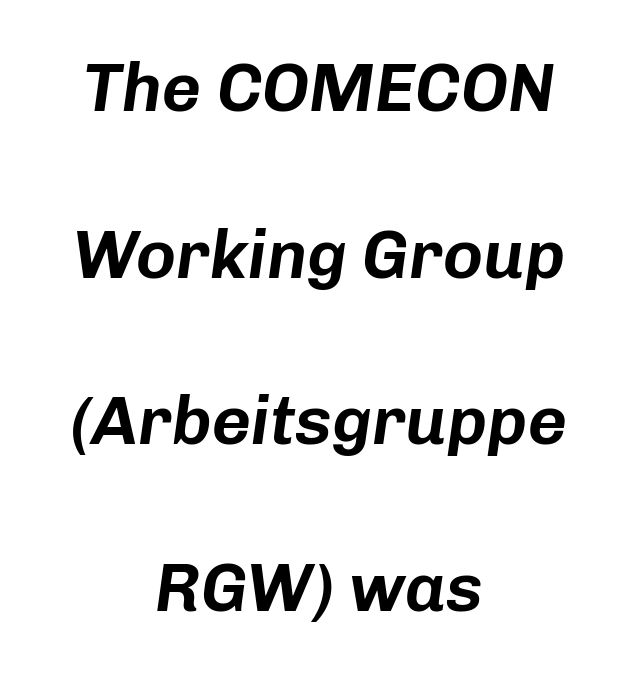
The image shows 68 px text type, italic (leaning right); set centered, loose line spacing (2.45x), normal letter spacing, not underlined; low stroke contrast and a medium x-height.
